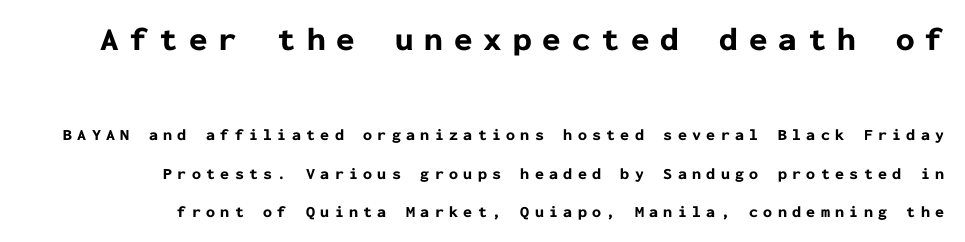
The image shows 33 px bold sans-serif type, upright, monospaced; set right-aligned, loose line spacing (2.39x), unusually wide letter spacing (+0.33 em), not underlined; the first (top) block is 2.06x larger; low stroke contrast and a medium x-height.
